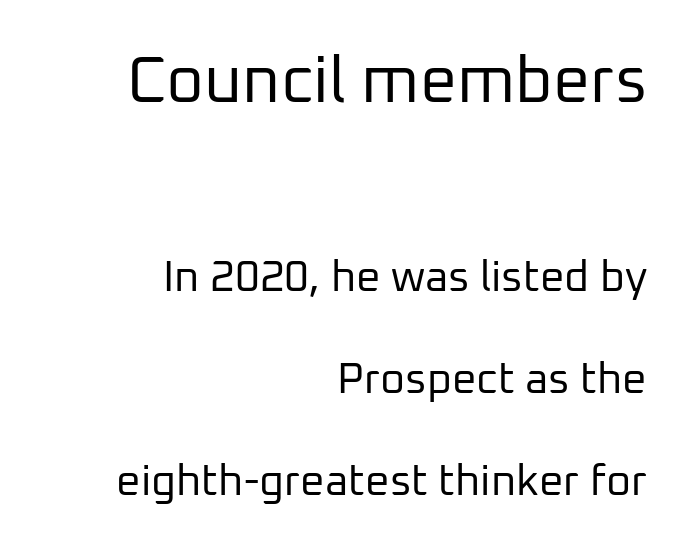
Q: Is the text bold? A: No.
Q: Is the text italic (slanted)? A: No, it is upright.
Q: Is the typeface a serif or a sans-serif typeface? A: Sans-serif.
Q: Is the text underlined? A: No.
Q: How is the paragraph aligned? A: Right-aligned.
Q: Is the spacing between letters normal or unusually wide? A: Normal.
Q: Is the spacing between lines tight, normal or loose? A: Loose.
Q: Which block of text is set in a larger size, the first (top) or the second (bottom)? A: The first (top) one.
Q: Width (condensed, normal, or wide)? A: Normal.
Q: Stroke contrast? A: Low.
Q: x-height? A: Medium.
Q: Monospaced? A: No.
